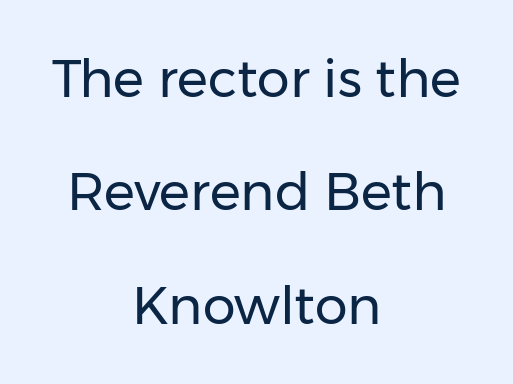
Q: Is the text bold? A: No.
Q: Is the text italic (slanted)? A: No, it is upright.
Q: Is the typeface a serif or a sans-serif typeface? A: Sans-serif.
Q: Is the text underlined? A: No.
Q: How is the paragraph aligned? A: Centered.
Q: Is the spacing between letters normal or unusually wide? A: Normal.
Q: Is the spacing between lines tight, normal or loose? A: Loose.
Q: Width (condensed, normal, or wide)? A: Normal.
Q: Stroke contrast? A: Low.
Q: x-height? A: Medium.
Q: Monospaced? A: No.
